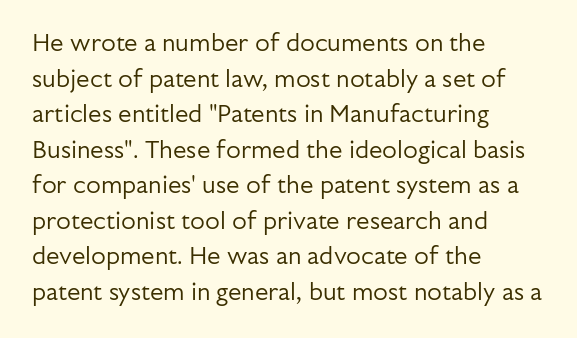
Q: Is the text bold? A: No.
Q: Is the text italic (slanted)? A: No, it is upright.
Q: Is the text underlined? A: No.
Q: How is the paragraph aligned? A: Left-aligned.
Q: Is the spacing between letters normal or unusually wide? A: Normal.
Q: Is the spacing between lines tight, normal or loose? A: Normal.
